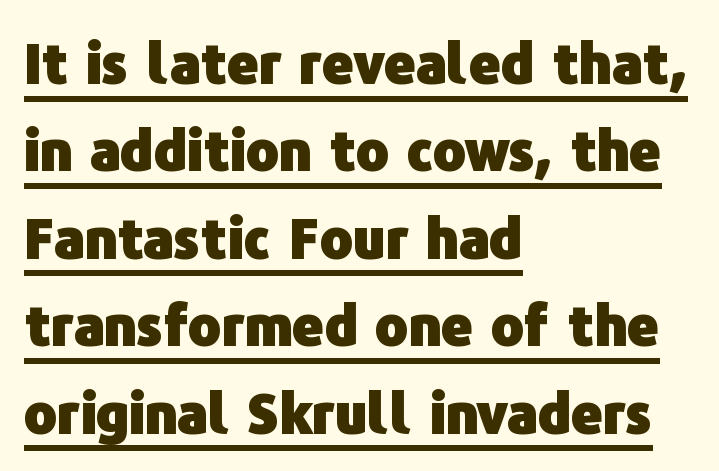
{"serif": "no", "italic": "no", "bold": "yes", "weight": "heavy", "width": "normal", "stroke_contrast": "low", "x_height": "medium", "monospaced": "no", "underline": "yes", "align": "left", "line_spacing": "normal", "line_spacing_ratio": 1.59, "letter_spacing": "normal", "letter_spacing_em": 0.0, "glyph_px": 55}
